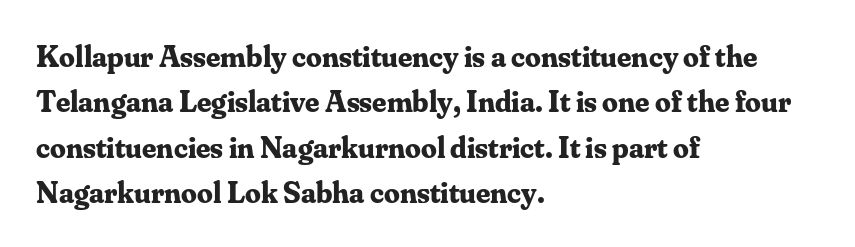
Vertical spacing — default. Think of a printed novel: that variable character pitch is what you see here. Style check: upright. Honestly, the letter spacing is just normal — you wouldn't notice it. The strokes are fattened all the way to bold. The specimen omits any rule beneath the text block's lines.
